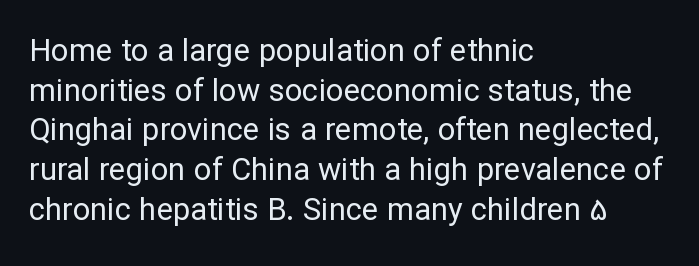
The image shows 31 px regular-weight sans-serif type, upright; set left-aligned, normal line spacing (1.28x), normal letter spacing, not underlined; low stroke contrast and a medium x-height.
